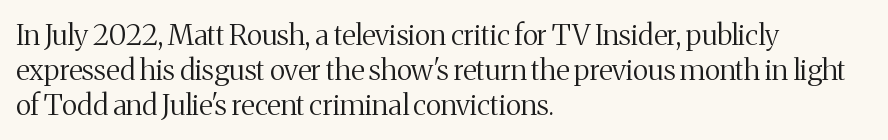
{"serif": "yes", "italic": "no", "bold": "no", "weight": "regular", "width": "normal", "stroke_contrast": "medium", "x_height": "medium", "monospaced": "no", "underline": "no", "align": "left", "line_spacing_ratio": 1.21, "letter_spacing": "normal", "letter_spacing_em": 0.0, "glyph_px": 29}
